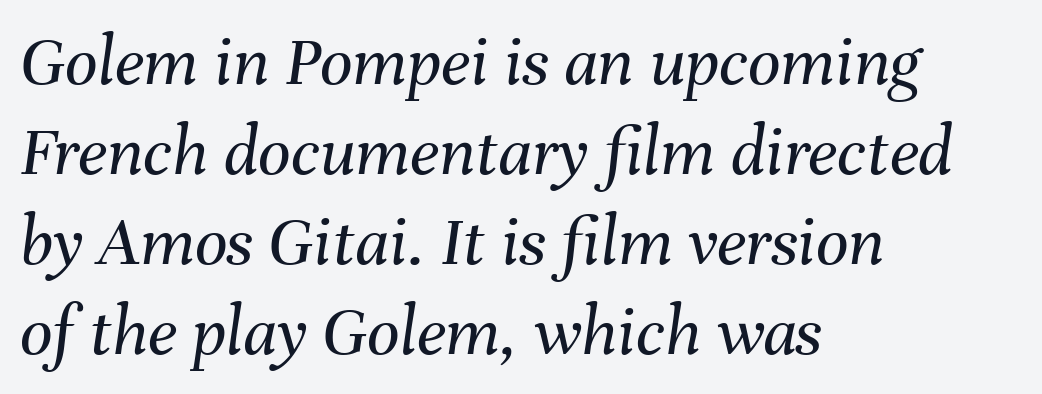
{"italic": "yes", "lean": "right", "slant_degrees": 8, "bold": "no", "weight": "regular", "width": "normal", "stroke_contrast": "medium", "x_height": "medium", "monospaced": "no", "underline": "no", "align": "left", "line_spacing": "normal", "line_spacing_ratio": 1.25, "letter_spacing": "normal", "letter_spacing_em": 0.0, "glyph_px": 72}
